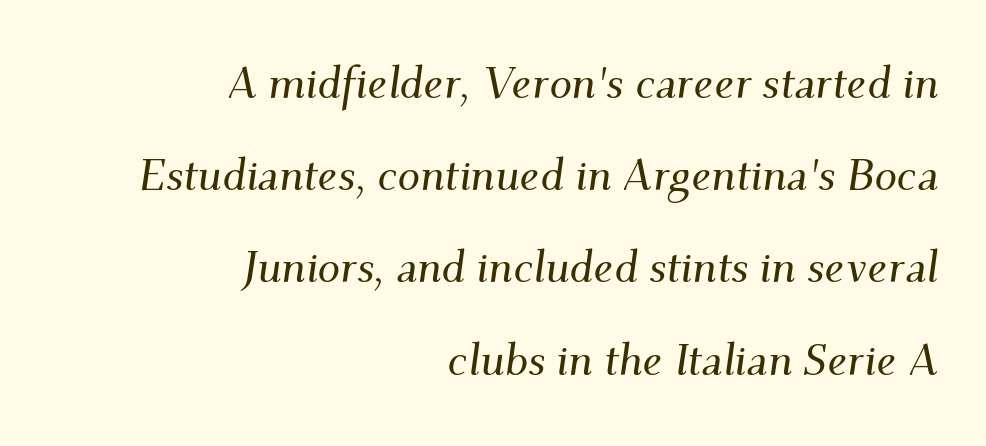
{"serif": "yes", "italic": "yes", "lean": "right", "slant_degrees": 9, "width": "normal", "stroke_contrast": "medium", "x_height": "small", "monospaced": "no", "underline": "no", "align": "right", "line_spacing": "loose", "line_spacing_ratio": 2.05, "letter_spacing": "normal", "letter_spacing_em": 0.0, "glyph_px": 45}
